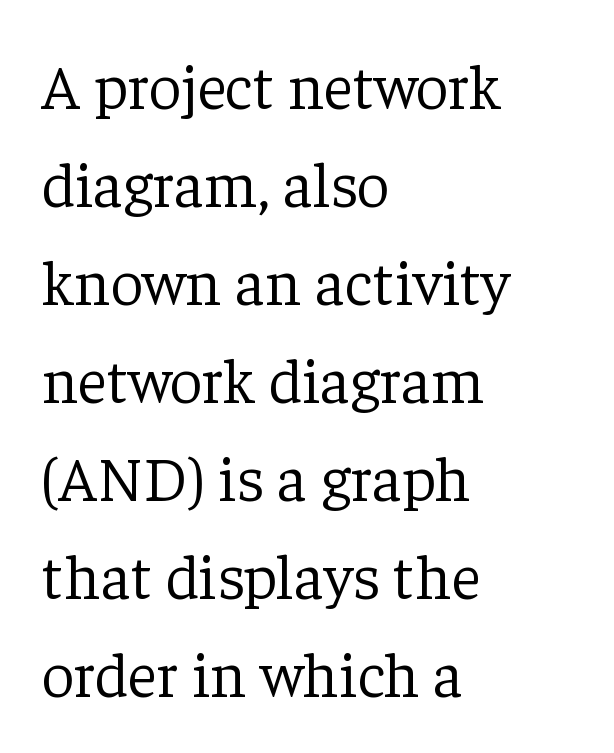
{"serif": "yes", "italic": "no", "bold": "no", "weight": "light", "width": "normal", "stroke_contrast": "low", "x_height": "medium", "monospaced": "no", "underline": "no", "align": "left", "line_spacing": "normal", "line_spacing_ratio": 1.53, "letter_spacing": "normal", "letter_spacing_em": 0.0, "glyph_px": 64}
